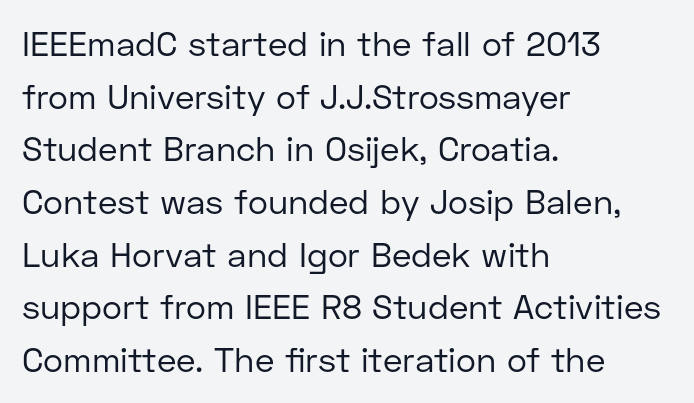
The image shows 34 px regular-weight sans-serif type, upright; set left-aligned, normal line spacing (1.55x), normal letter spacing, not underlined; low stroke contrast and a medium x-height.
